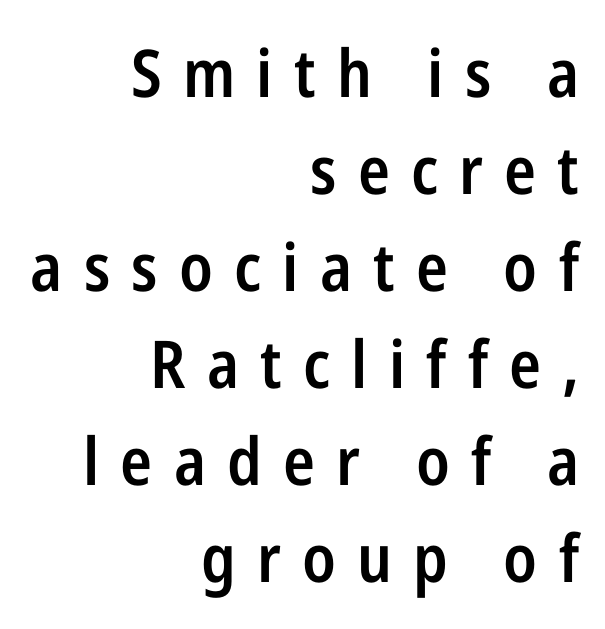
Its strokes are somewhat broadened, the hallmark of semibold type. The space between consecutive lines is moderate. Letterform terminals end flat and unadorned throughout the passage. The rendering anchors every line to the right-hand side. The rendering uses natural spacing where letterforms have individual widths. Display-style spreading of the glyphs; the letterfit is very open.
